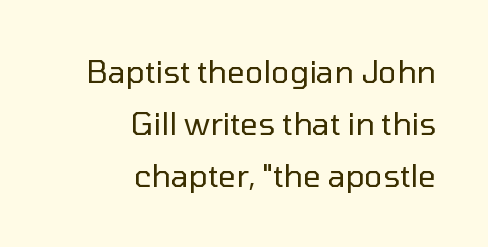
Q: Is the text bold? A: No.
Q: Is the text italic (slanted)? A: No, it is upright.
Q: Is the typeface a serif or a sans-serif typeface? A: Sans-serif.
Q: Is the text underlined? A: No.
Q: How is the paragraph aligned? A: Right-aligned.
Q: Is the spacing between letters normal or unusually wide? A: Normal.
Q: Is the spacing between lines tight, normal or loose? A: Normal.
Q: Width (condensed, normal, or wide)? A: Normal.
Q: Stroke contrast? A: Low.
Q: x-height? A: Medium.
Q: Monospaced? A: No.
